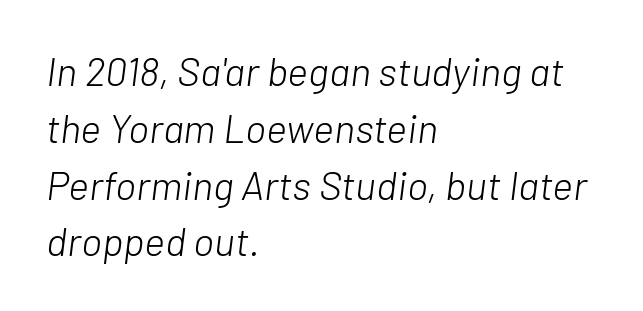
{"italic": "yes", "lean": "right", "slant_degrees": 7, "bold": "no", "weight": "light", "width": "normal", "stroke_contrast": "low", "x_height": "medium", "monospaced": "no", "underline": "no", "align": "left", "line_spacing": "normal", "line_spacing_ratio": 1.42, "letter_spacing": "normal", "letter_spacing_em": 0.0, "glyph_px": 40}
